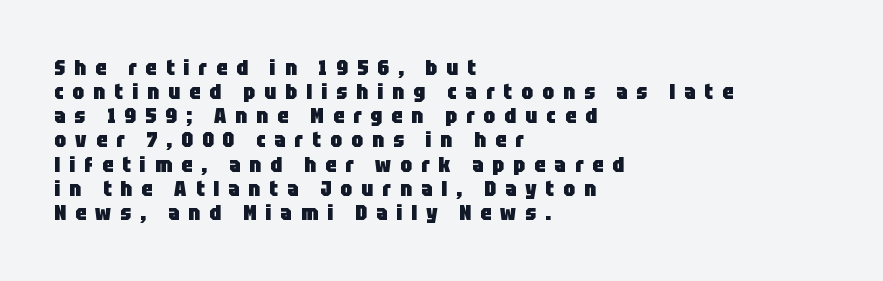
The typesetting leans heavy: a genuine bold. Layout note: lines flush left. The line texture is sparse and dotted thanks to wide tracking. Rendered with straight, roman letterforms. The lines are packed closely together with very little leading. This rendering features lettering with no underline.
